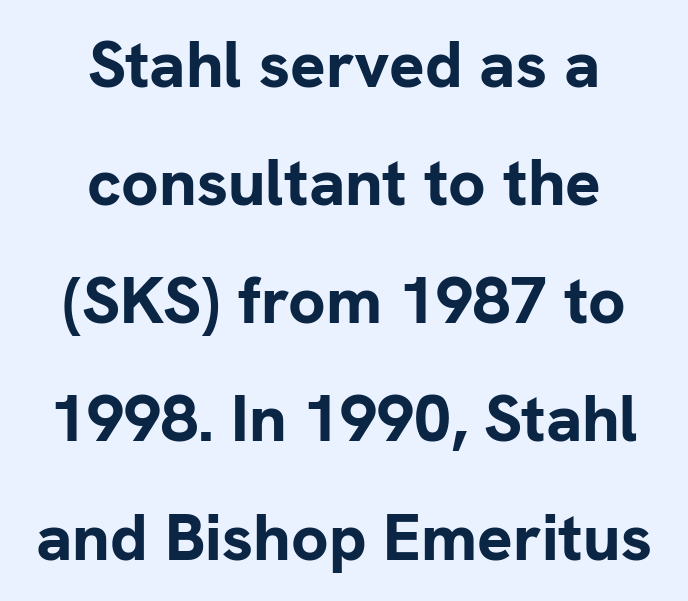
The letters advance in unequal steps, a hallmark of proportional type. The lettering holds an erect, upright posture throughout. Notice how the passage keeps no hard edge, just a central spine. In terms of weight, the rendering is a true, heavy bold.
